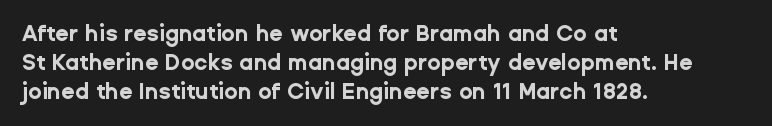
The image shows 22 px bold type, upright; set left-aligned, normal line spacing (1.31x), normal letter spacing, not underlined.
